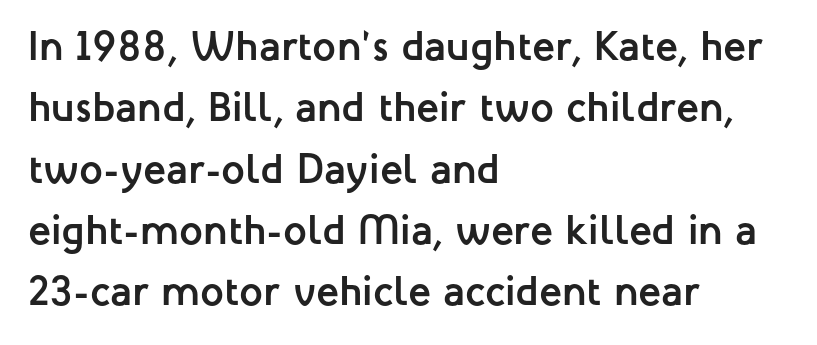
{"serif": "no", "italic": "no", "bold": "yes", "weight": "semibold", "width": "normal", "stroke_contrast": "low", "x_height": "medium", "monospaced": "no", "underline": "no", "align": "left", "line_spacing": "normal", "line_spacing_ratio": 1.46, "letter_spacing": "normal", "letter_spacing_em": 0.0, "glyph_px": 42}
